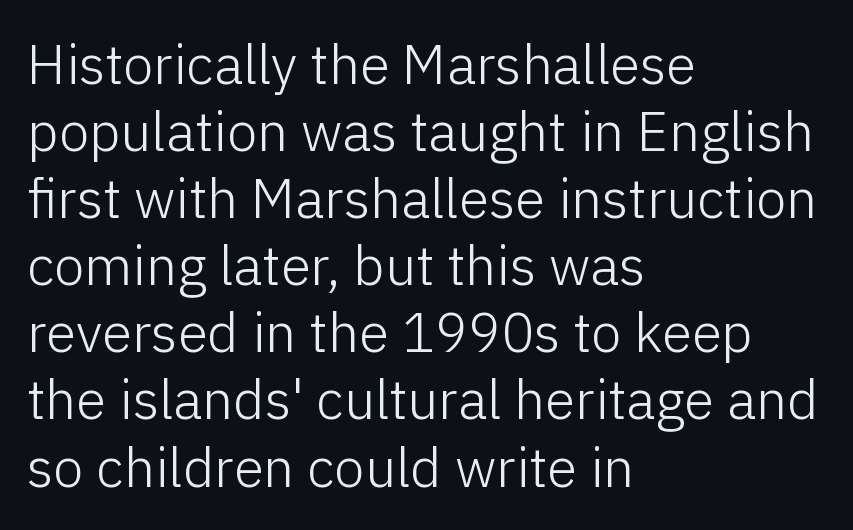
{"serif": "no", "italic": "no", "bold": "no", "weight": "light", "width": "normal", "stroke_contrast": "low", "x_height": "medium", "monospaced": "no", "underline": "no", "align": "left", "line_spacing_ratio": 1.22, "letter_spacing": "normal", "letter_spacing_em": 0.0, "glyph_px": 55}
